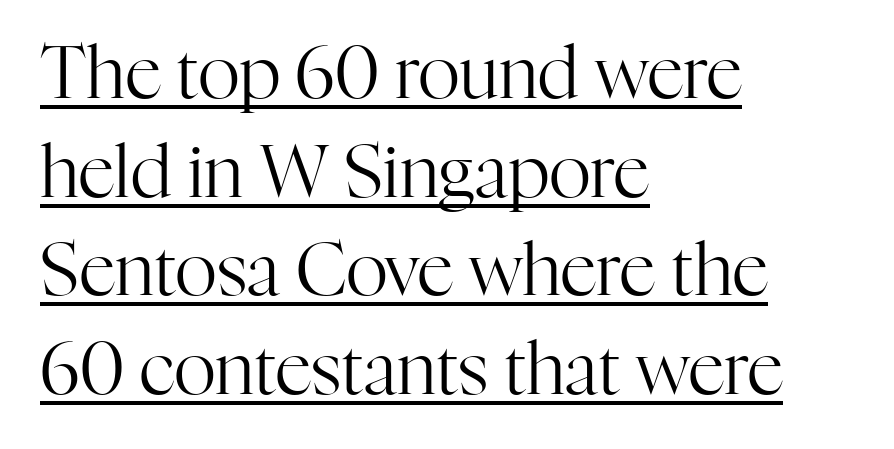
{"serif": "yes", "italic": "no", "bold": "no", "weight": "regular", "width": "normal", "stroke_contrast": "high", "x_height": "medium", "monospaced": "no", "underline": "yes", "align": "left", "line_spacing": "normal", "line_spacing_ratio": 1.37, "letter_spacing": "normal", "letter_spacing_em": 0.0, "glyph_px": 72}
